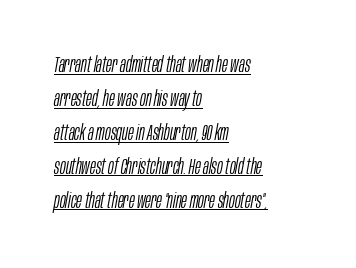
{"italic": "yes", "lean": "right", "slant_degrees": 10, "bold": "no", "underline": "yes", "align": "left", "line_spacing": "normal", "line_spacing_ratio": 1.54, "letter_spacing": "normal", "letter_spacing_em": 0.0, "glyph_px": 22}
